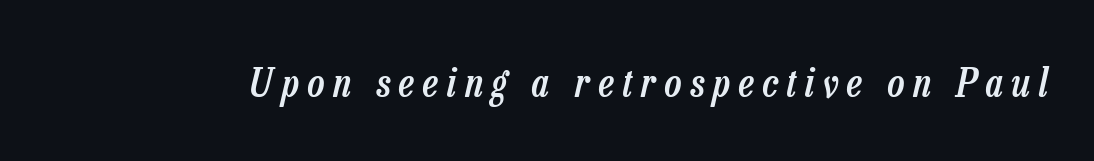
The image shows 40 px semibold, condensed type, italic (leaning right); set unusually wide letter spacing (+0.22 em), not underlined; low stroke contrast and a medium x-height.
